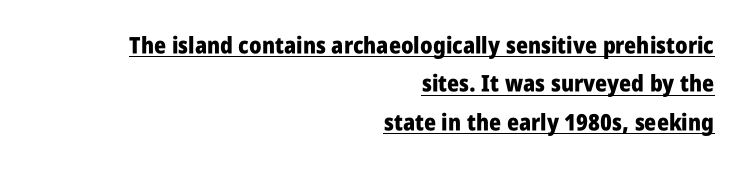
The font's upright variant was chosen for this text. The glyphs have the mass of a bold cut. Leading: standard. These lines are set flush right with a ragged left edge. Caption: lettering with a line underneath.
